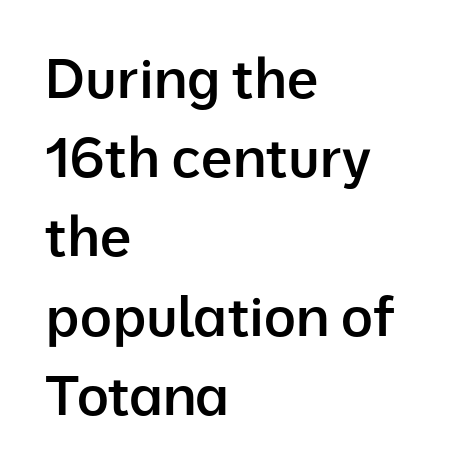
Q: Is the text bold? A: Semi-bold.
Q: Is the text italic (slanted)? A: No, it is upright.
Q: Is the typeface a serif or a sans-serif typeface? A: Sans-serif.
Q: Is the text underlined? A: No.
Q: How is the paragraph aligned? A: Left-aligned.
Q: Is the spacing between letters normal or unusually wide? A: Normal.
Q: Is the spacing between lines tight, normal or loose? A: Normal.
Q: Width (condensed, normal, or wide)? A: Normal.
Q: Stroke contrast? A: Low.
Q: x-height? A: Medium.
Q: Monospaced? A: No.
